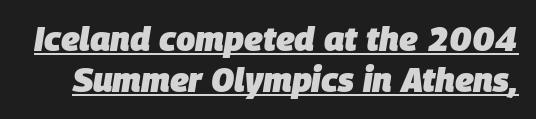
The image shows 34 px heavy type, italic (leaning right); set line spacing 1.21x, normal letter spacing, underlined; low stroke contrast and a large x-height.
